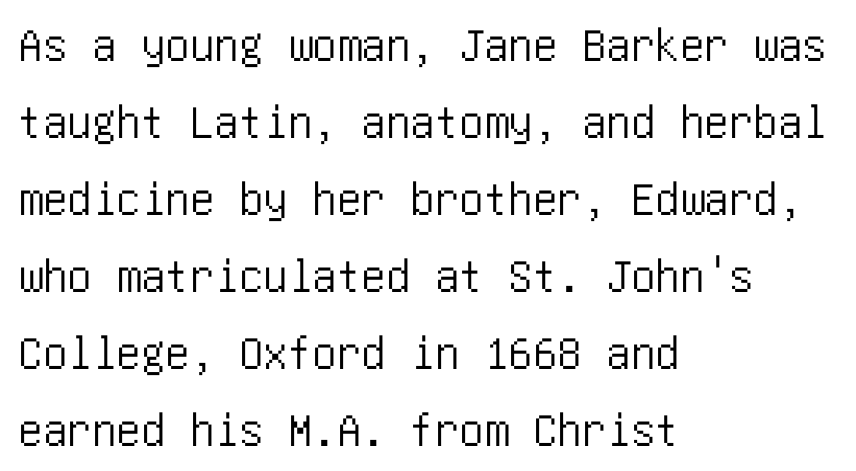
The image shows 49 px condensed sans-serif type, upright; set left-aligned, normal line spacing (1.57x), normal letter spacing, not underlined; low stroke contrast and a large x-height.
